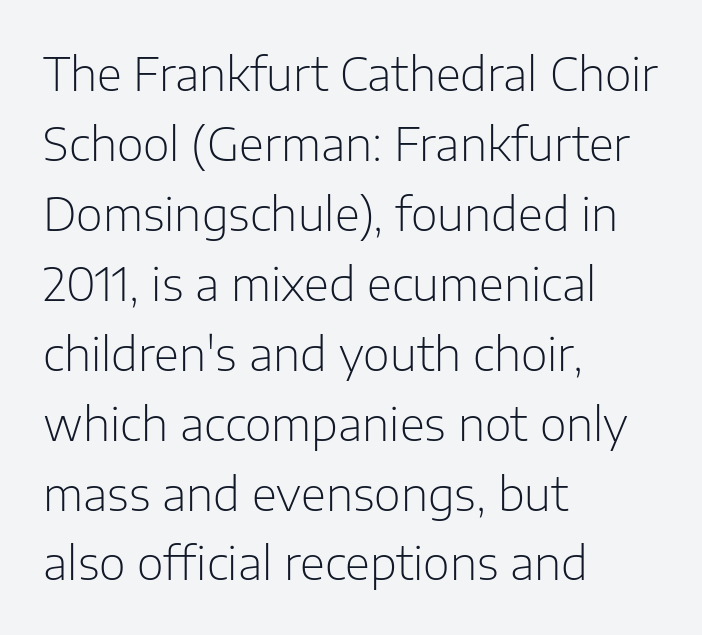
The letterforms sit at book weight or below. One glance says typical: line gaps are just what's usual. Glance below the letters and you will spot only blank space. Italic: no, the glyphs are upright roman.
